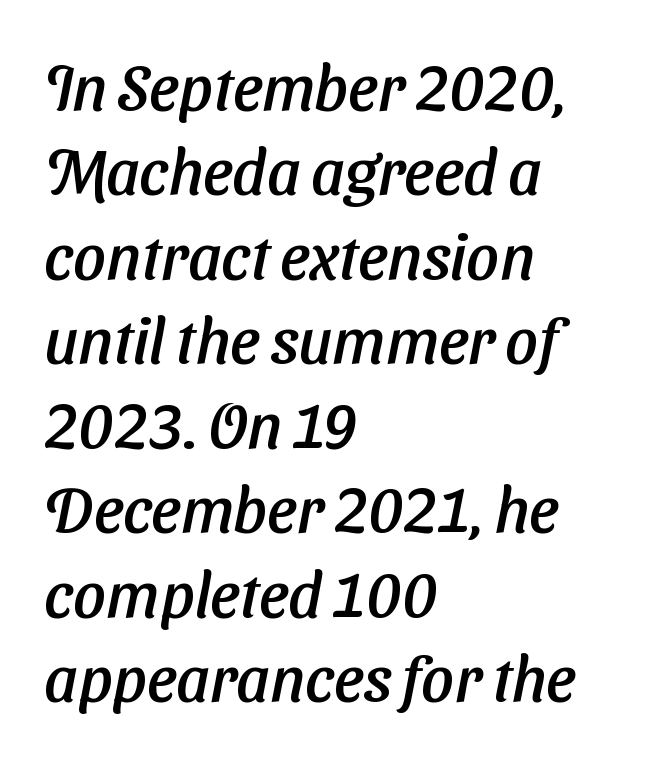
Reading down the column, the eye jumps a familiar distance to each next line. Alignment: flush left. A clean baseline with only descenders dipping below it. Is the letter spacing exaggerated? No — it looks like the ordinary default. This rendering employs a face without finishing strokes, i.e., a sans-serif. These lines are rendered in a variable-pitch font.
